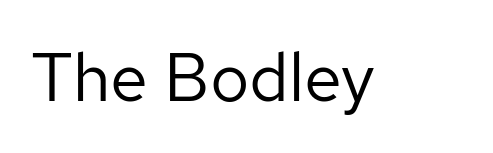
Nothing heavy about these letters — not bold at all. The rendering uses natural spacing where letterforms have individual widths. The characters display no serif detailing; their extremities are plain. There is no visible air inserted between adjacent glyphs. Clear beneath every line of the passage.
